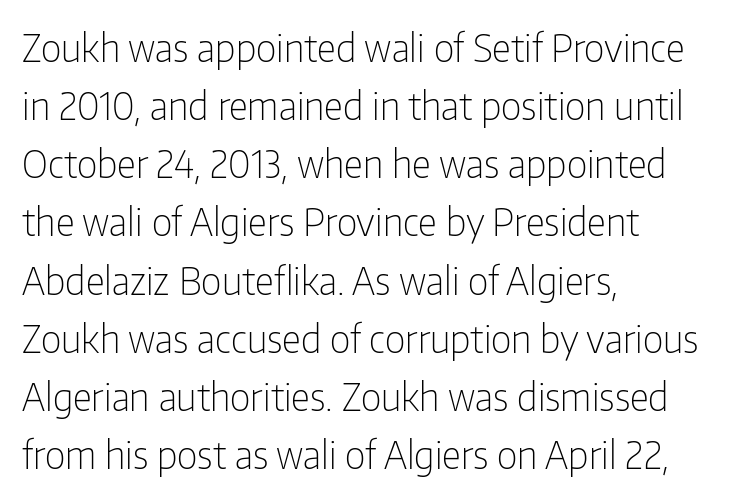
Q: Is the text bold? A: No.
Q: Is the text italic (slanted)? A: No, it is upright.
Q: Is the typeface a serif or a sans-serif typeface? A: Sans-serif.
Q: Is the text underlined? A: No.
Q: How is the paragraph aligned? A: Left-aligned.
Q: Is the spacing between letters normal or unusually wide? A: Normal.
Q: Is the spacing between lines tight, normal or loose? A: Normal.
Q: Width (condensed, normal, or wide)? A: Condensed.
Q: Stroke contrast? A: Low.
Q: x-height? A: Medium.
Q: Monospaced? A: No.
